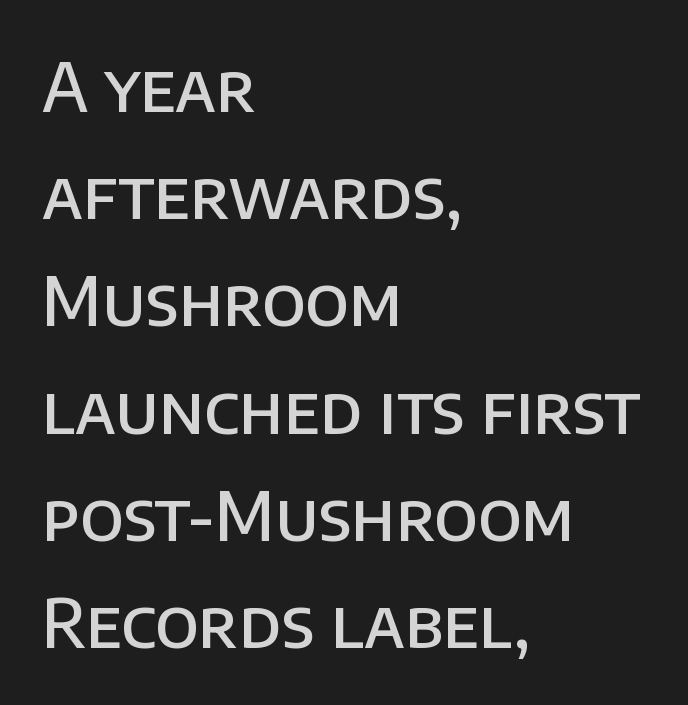
The image shows 67 px semibold sans-serif type, upright; set left-aligned, normal line spacing (1.6x), normal letter spacing, not underlined; low stroke contrast and a large x-height.
